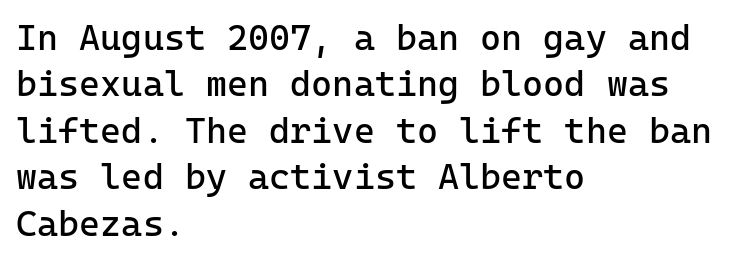
Observe the ordinary spacing: letters are neighbours, not strangers. Words float on clear page, feet unadorned. Is there any slant? The stems are plumb. Leftover space on each line is placed entirely after the last word. Nope, no serifs anywhere on these letters.
